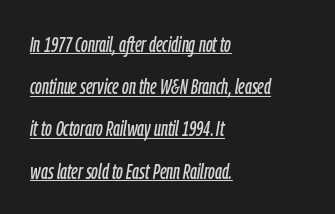
Q: Is the text italic (slanted)? A: Yes, it leans right by about 9 degrees.
Q: Is the text underlined? A: Yes.
Q: How is the paragraph aligned? A: Left-aligned.
Q: Is the spacing between letters normal or unusually wide? A: Normal.
Q: Is the spacing between lines tight, normal or loose? A: Loose.
